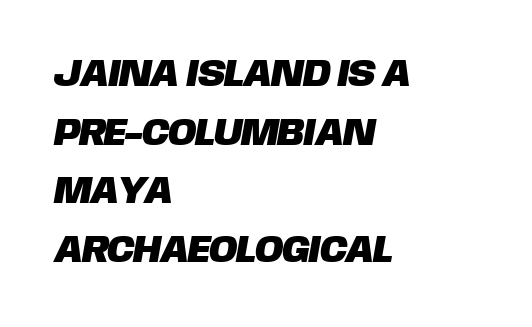
{"serif": "no", "width": "normal", "stroke_contrast": "low", "x_height": "large", "monospaced": "no", "underline": "no", "align": "left", "line_spacing": "normal", "line_spacing_ratio": 1.54, "letter_spacing": "normal", "letter_spacing_em": 0.0, "glyph_px": 38}
